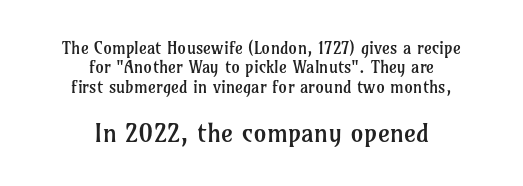
Is there much room between lines? No — they nearly touch. A typesetter would mark this as roman, not italic. Typesetter's note — lower block bumped up in size, upper block left smaller. Students, note that the glyphs here touch the page at normal intervals. The passage is arranged like a title page — every line centered.
